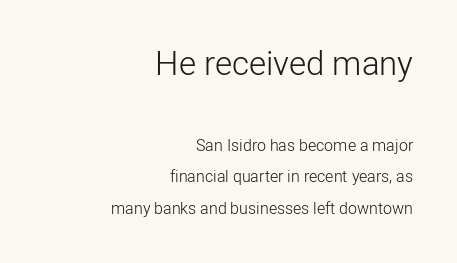
The image shows 33 px light sans-serif type, upright; set right-aligned, loose line spacing (1.98x), normal letter spacing, not underlined; the first (top) block is 2.06x larger; low stroke contrast and a medium x-height.
